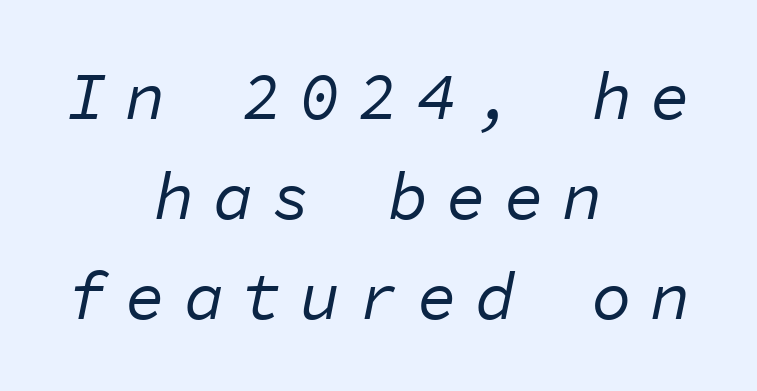
{"italic": "yes", "lean": "right", "slant_degrees": 11, "bold": "no", "weight": "regular", "width": "normal", "stroke_contrast": "low", "x_height": "medium", "monospaced": "yes", "underline": "no", "align": "center", "line_spacing": "normal", "line_spacing_ratio": 1.49, "letter_spacing": "wide", "letter_spacing_em": 0.27, "glyph_px": 67}
